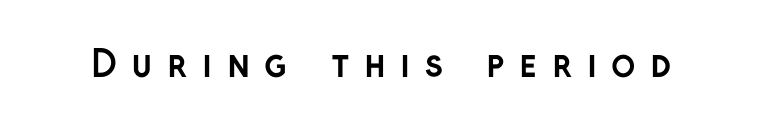
The image shows 36 px semibold sans-serif type, upright; set unusually wide letter spacing (+0.4 em), not underlined; low stroke contrast and a medium x-height.
